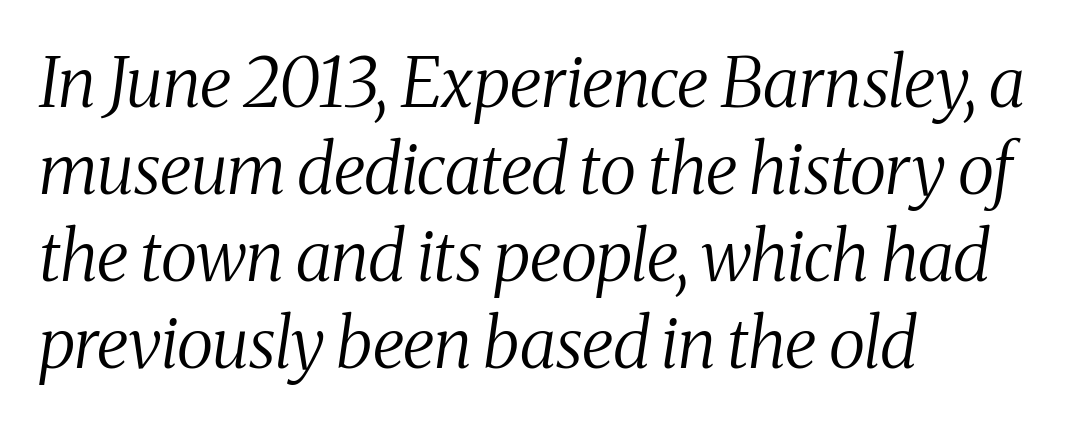
Q: Is the text bold? A: No.
Q: Is the text italic (slanted)? A: Yes, it leans right by about 8 degrees.
Q: Is the typeface a serif or a sans-serif typeface? A: Serif.
Q: Is the text underlined? A: No.
Q: How is the paragraph aligned? A: Left-aligned.
Q: Is the spacing between letters normal or unusually wide? A: Normal.
Q: Is the spacing between lines tight, normal or loose? A: Normal.
Q: Width (condensed, normal, or wide)? A: Condensed.
Q: Stroke contrast? A: Medium.
Q: x-height? A: Medium.
Q: Monospaced? A: No.
